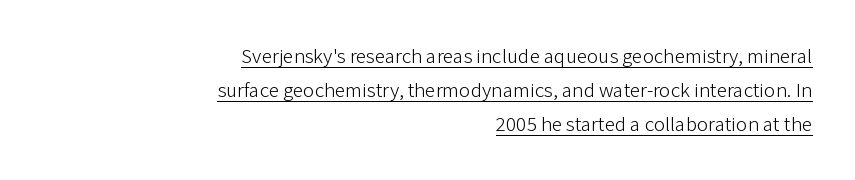
{"italic": "no", "bold": "no", "underline": "yes", "align": "right", "line_spacing": "normal", "line_spacing_ratio": 1.61, "letter_spacing": "normal", "letter_spacing_em": 0.0, "glyph_px": 21}
